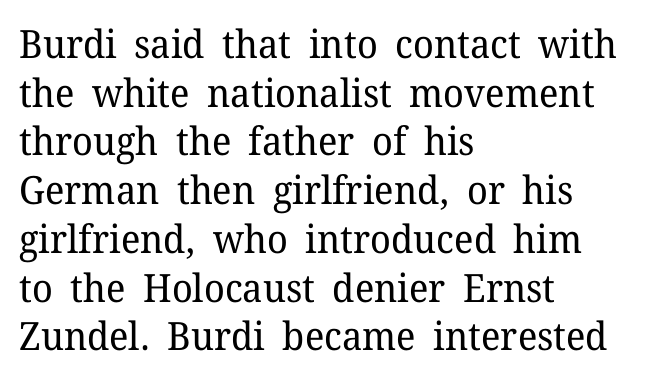
{"serif": "yes", "italic": "no", "bold": "no", "weight": "regular", "width": "normal", "stroke_contrast": "low", "x_height": "medium", "monospaced": "no", "underline": "no", "align": "left", "line_spacing": "normal", "line_spacing_ratio": 1.25, "letter_spacing": "normal", "letter_spacing_em": 0.0, "glyph_px": 39}
